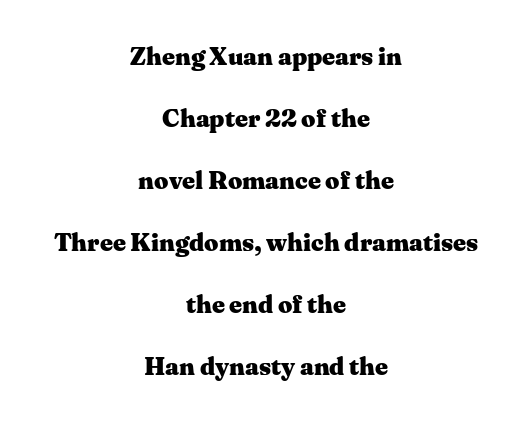
Q: Is the text bold? A: Yes.
Q: Is the text italic (slanted)? A: No, it is upright.
Q: Is the text underlined? A: No.
Q: How is the paragraph aligned? A: Centered.
Q: Is the spacing between letters normal or unusually wide? A: Normal.
Q: Is the spacing between lines tight, normal or loose? A: Loose.
